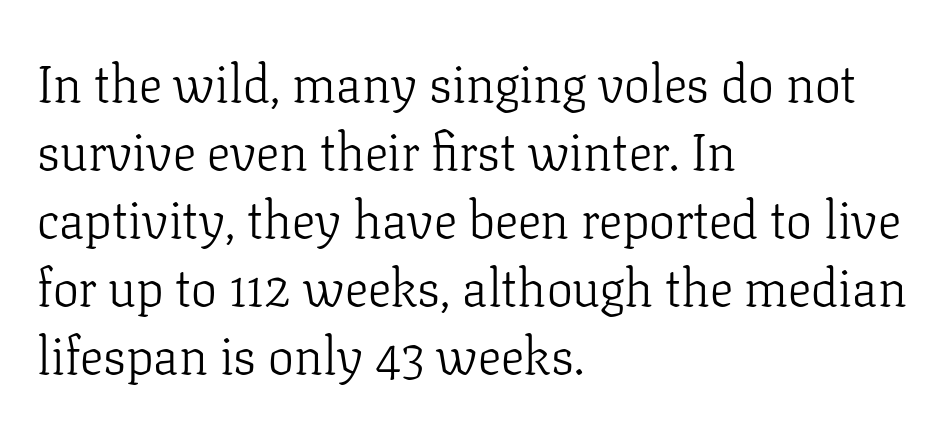
The image shows 52 px light serif type, upright; set left-aligned, normal line spacing (1.31x), normal letter spacing, not underlined; low stroke contrast and a medium x-height.
